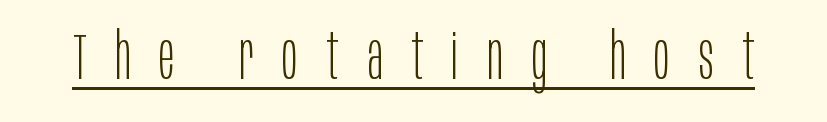
{"serif": "no", "italic": "no", "bold": "no", "weight": "light", "width": "condensed", "stroke_contrast": "low", "x_height": "large", "monospaced": "no", "underline": "yes", "letter_spacing": "wide", "letter_spacing_em": 0.44, "glyph_px": 65}
